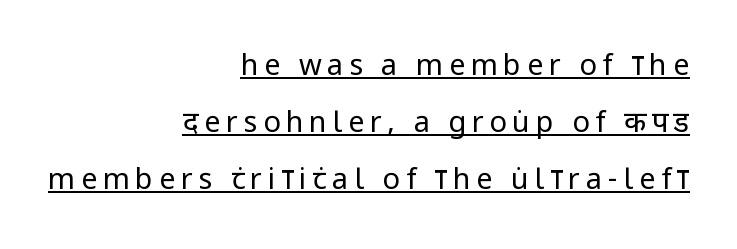
The image shows 29 px regular-weight, condensed sans-serif type, upright; set right-aligned, loose line spacing (1.96x), underlined; low stroke contrast and a large x-height.
